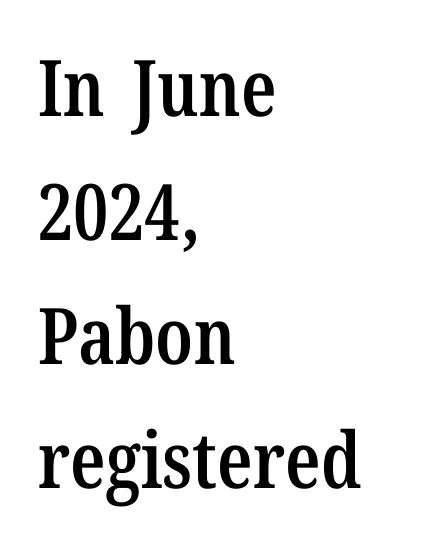
{"serif": "yes", "italic": "no", "bold": "semi", "weight": "semibold", "width": "condensed", "stroke_contrast": "low", "x_height": "medium", "monospaced": "no", "underline": "no", "align": "left", "line_spacing": "normal", "line_spacing_ratio": 1.59, "letter_spacing": "normal", "letter_spacing_em": 0.0, "glyph_px": 78}
